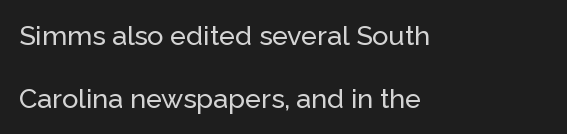
Q: Is the text italic (slanted)? A: No, it is upright.
Q: Is the text underlined? A: No.
Q: How is the paragraph aligned? A: Left-aligned.
Q: Is the spacing between letters normal or unusually wide? A: Normal.
Q: Is the spacing between lines tight, normal or loose? A: Loose.
